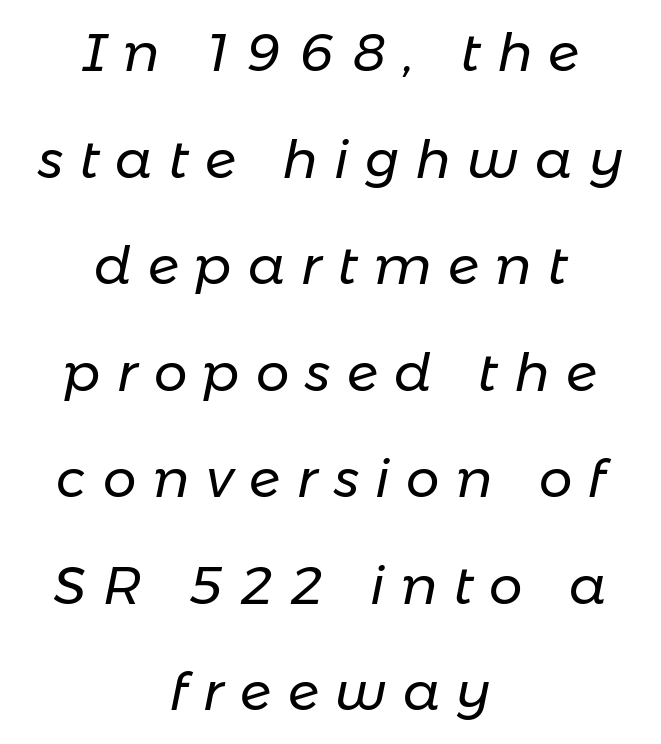
{"italic": "yes", "lean": "right", "slant_degrees": 11, "bold": "no", "weight": "regular", "width": "normal", "stroke_contrast": "low", "x_height": "medium", "monospaced": "no", "underline": "no", "align": "center", "line_spacing": "loose", "line_spacing_ratio": 2.01, "letter_spacing": "wide", "letter_spacing_em": 0.31, "glyph_px": 53}
